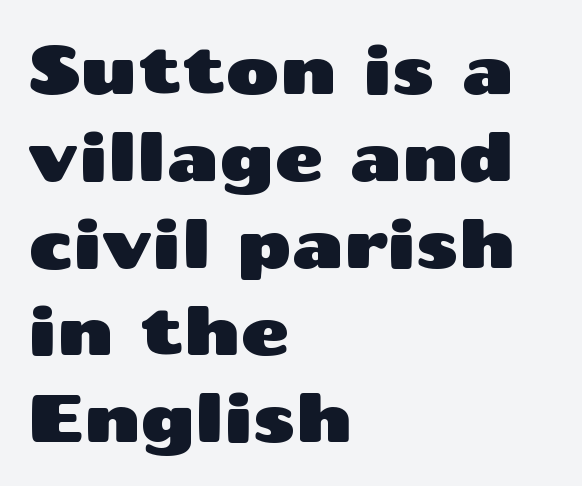
The image shows 66 px wide sans-serif type, upright; set left-aligned, normal line spacing (1.32x), normal letter spacing, not underlined; medium stroke contrast and a medium x-height.
